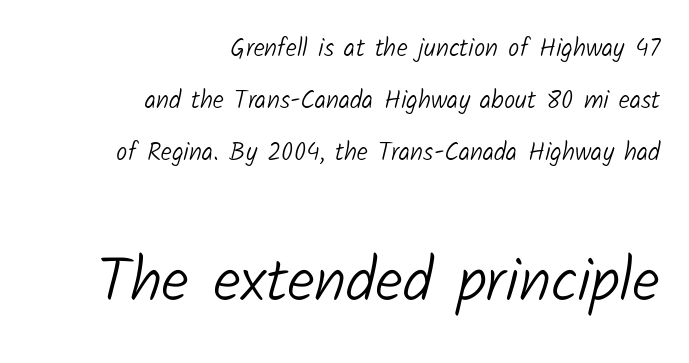
The image shows 62 px light sans-serif type; set right-aligned, loose line spacing (2.08x), normal letter spacing, not underlined; the second (bottom) block is 2.48x larger; low stroke contrast and a medium x-height.
